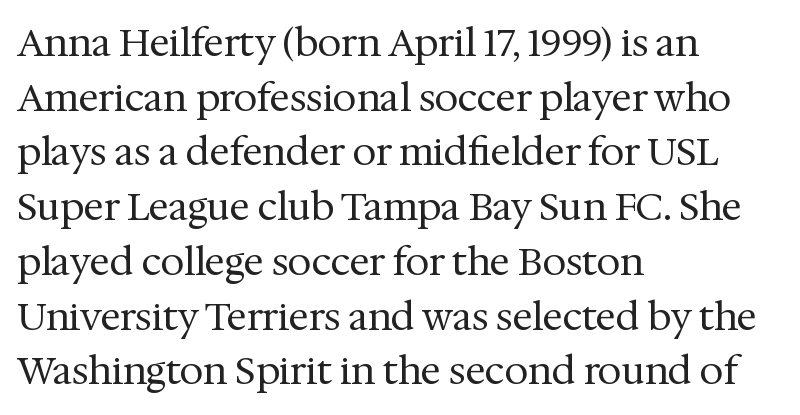
Q: Is the text bold? A: No.
Q: Is the text italic (slanted)? A: No, it is upright.
Q: Is the typeface a serif or a sans-serif typeface? A: Serif.
Q: Is the text underlined? A: No.
Q: How is the paragraph aligned? A: Left-aligned.
Q: Is the spacing between letters normal or unusually wide? A: Normal.
Q: Is the spacing between lines tight, normal or loose? A: Normal.
Q: Width (condensed, normal, or wide)? A: Normal.
Q: Stroke contrast? A: Medium.
Q: x-height? A: Medium.
Q: Monospaced? A: No.
